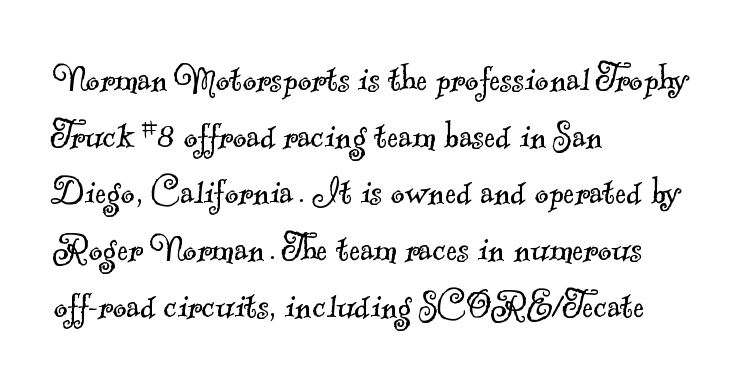
The image shows 42 px light serif type; set left-aligned, normal line spacing (1.35x), normal letter spacing, not underlined; a small x-height.
